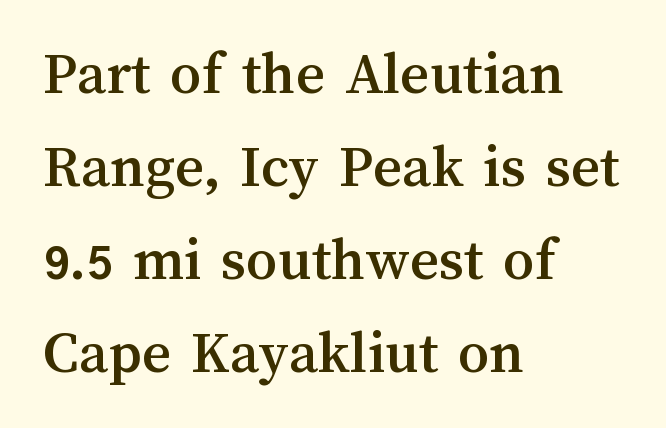
The image shows 62 px text type, upright; set left-aligned, normal line spacing (1.5x), normal letter spacing, not underlined; medium stroke contrast and a medium x-height.
